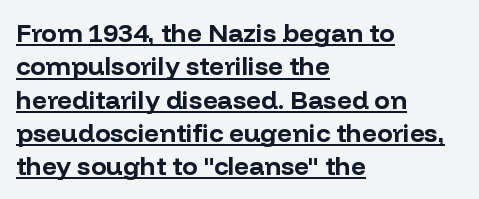
Q: Is the text bold? A: Yes.
Q: Is the text italic (slanted)? A: No, it is upright.
Q: Is the text underlined? A: Yes.
Q: How is the paragraph aligned? A: Left-aligned.
Q: Is the spacing between letters normal or unusually wide? A: Normal.
Q: Is the spacing between lines tight, normal or loose? A: Normal.
